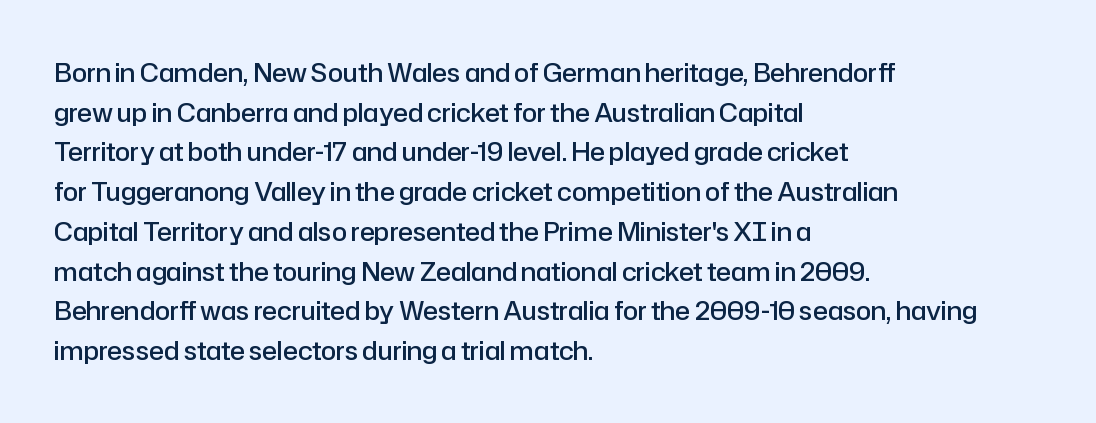
{"italic": "no", "bold": "semi", "underline": "no", "align": "left", "line_spacing": "normal", "line_spacing_ratio": 1.59, "letter_spacing": "normal", "letter_spacing_em": 0.0, "glyph_px": 25}
